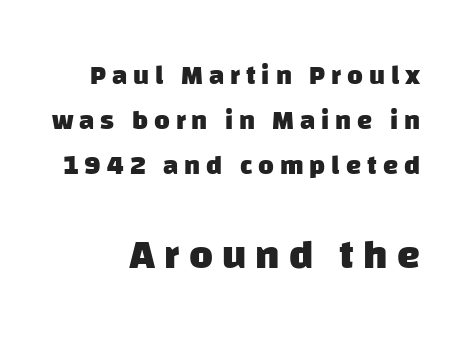
The image shows 41 px heavy sans-serif type; set right-aligned, normal line spacing (1.66x), unusually wide letter spacing (+0.22 em), not underlined; the second (bottom) block is 1.52x larger; low stroke contrast and a large x-height.
